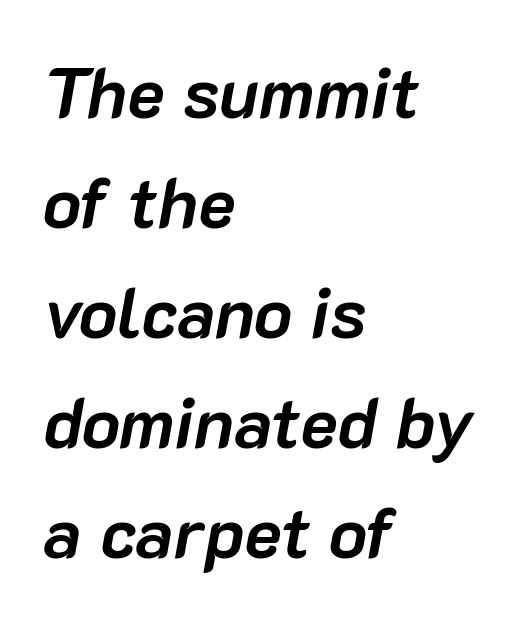
The image shows 71 px semibold type, italic (leaning right); set left-aligned, normal line spacing (1.55x), normal letter spacing, not underlined; low stroke contrast and a medium x-height.
